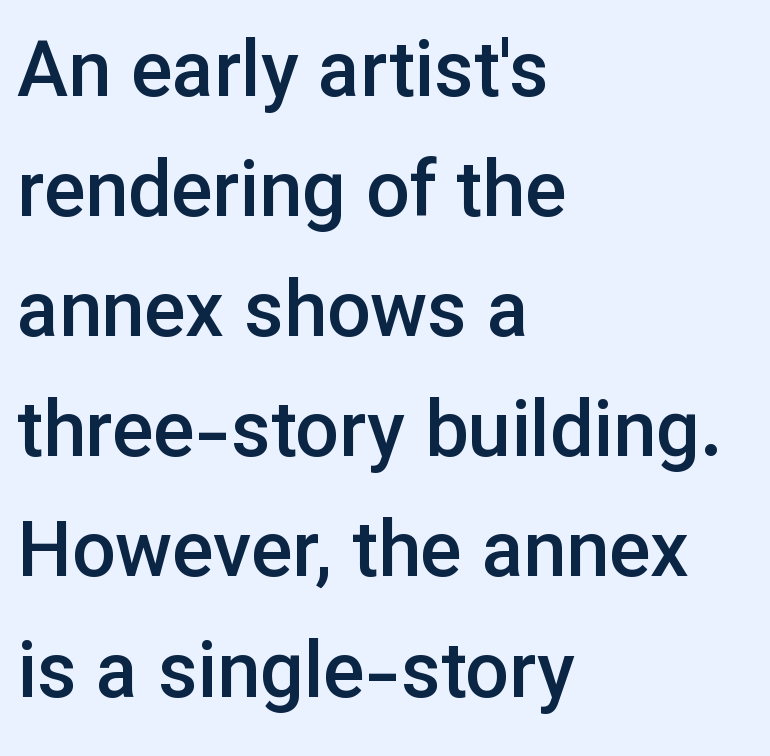
The face used here is a sans, in the tradition of grotesques and geometrics. As a designer I'd log this as weight 600, semibold. Caption: multi-line text, flush left, ragged right. Posture: upright roman. Regular leading.
